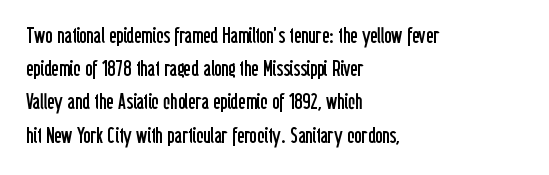
{"italic": "no", "bold": "no", "underline": "no", "align": "left", "line_spacing": "normal", "line_spacing_ratio": 1.51, "letter_spacing": "normal", "letter_spacing_em": 0.0, "glyph_px": 22}
